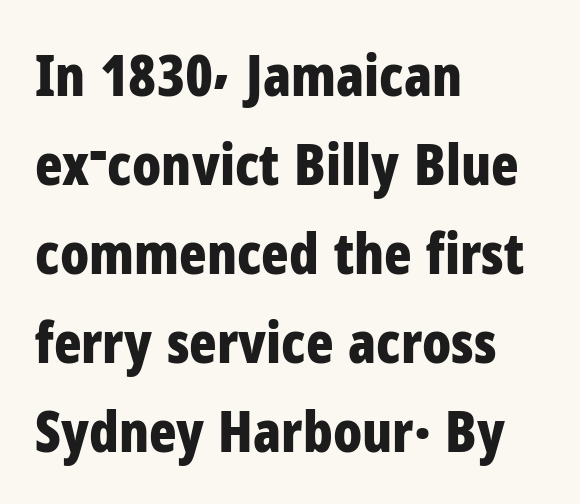
Q: Is the text bold? A: Yes.
Q: Is the text italic (slanted)? A: No, it is upright.
Q: Is the typeface a serif or a sans-serif typeface? A: Sans-serif.
Q: Is the text underlined? A: No.
Q: How is the paragraph aligned? A: Left-aligned.
Q: Is the spacing between letters normal or unusually wide? A: Normal.
Q: Is the spacing between lines tight, normal or loose? A: Normal.
Q: Width (condensed, normal, or wide)? A: Condensed.
Q: Stroke contrast? A: Low.
Q: x-height? A: Medium.
Q: Monospaced? A: No.
